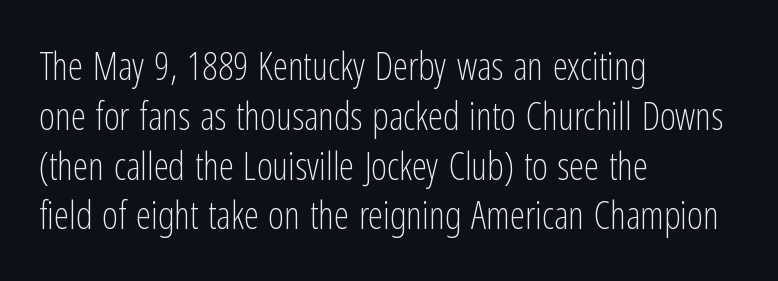
The image shows 38 px light, condensed sans-serif type, upright; set left-aligned, normal line spacing (1.31x), normal letter spacing, not underlined; low stroke contrast and a medium x-height.
